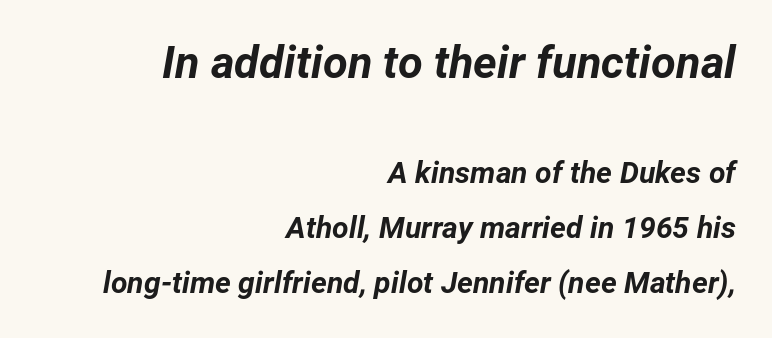
Observe the ordinary spacing: letters are neighbours, not strangers. The specimen omits any rule beneath the text block's lines. This sample is right-justified, so line beginnings fall wherever the words allow. Chunky letters — that's bold for sure.
